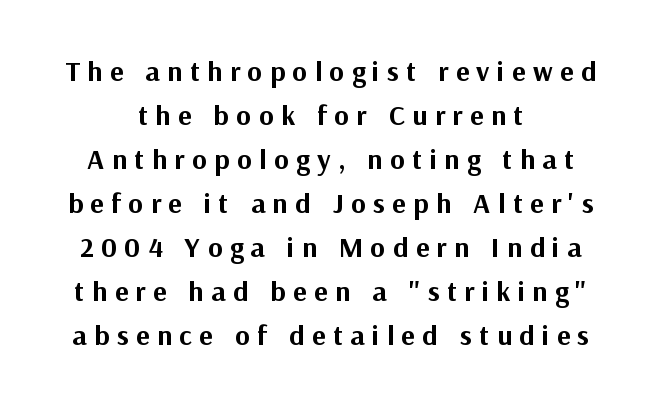
Q: Is the text bold? A: Yes.
Q: Is the text italic (slanted)? A: No, it is upright.
Q: Is the typeface a serif or a sans-serif typeface? A: Sans-serif.
Q: Is the text underlined? A: No.
Q: How is the paragraph aligned? A: Centered.
Q: Is the spacing between letters normal or unusually wide? A: Unusually wide.
Q: Is the spacing between lines tight, normal or loose? A: Normal.
Q: Width (condensed, normal, or wide)? A: Normal.
Q: Stroke contrast? A: Medium.
Q: x-height? A: Medium.
Q: Monospaced? A: No.
